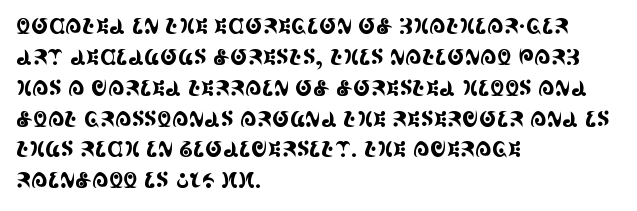
Q: Is the text italic (slanted)? A: No, it is upright.
Q: Is the text underlined? A: No.
Q: How is the paragraph aligned? A: Left-aligned.
Q: Is the spacing between letters normal or unusually wide? A: Normal.
Q: Is the spacing between lines tight, normal or loose? A: Normal.
